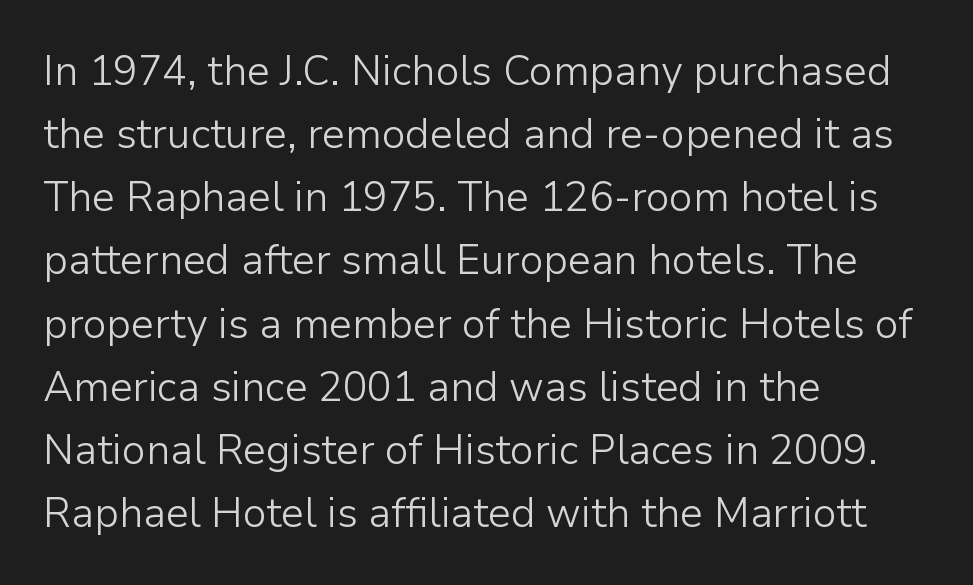
{"serif": "no", "italic": "no", "bold": "no", "weight": "light", "width": "normal", "stroke_contrast": "low", "x_height": "medium", "monospaced": "no", "underline": "no", "align": "left", "line_spacing": "normal", "line_spacing_ratio": 1.54, "letter_spacing": "normal", "letter_spacing_em": 0.0, "glyph_px": 41}
